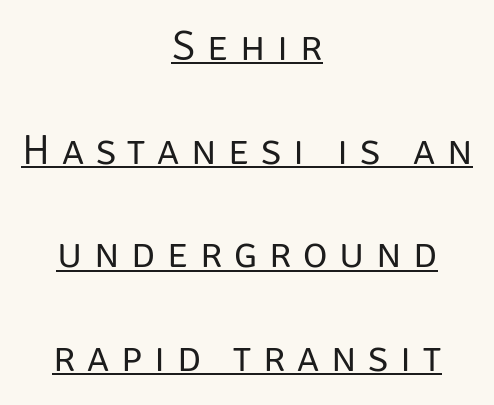
{"serif": "no", "italic": "no", "bold": "no", "weight": "regular", "width": "normal", "stroke_contrast": "low", "x_height": "large", "monospaced": "no", "underline": "yes", "align": "center", "line_spacing": "loose", "line_spacing_ratio": 2.47, "letter_spacing": "wide", "letter_spacing_em": 0.28, "glyph_px": 42}
